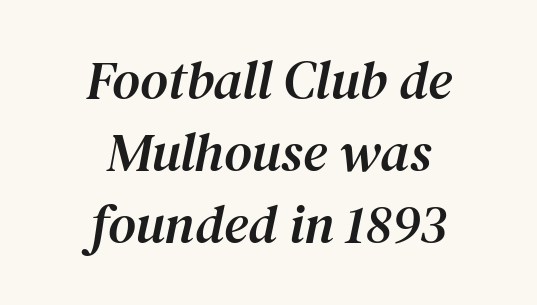
The image shows 54 px serif type, italic (leaning right); set centered, normal line spacing (1.33x), normal letter spacing, not underlined; medium stroke contrast and a medium x-height.
